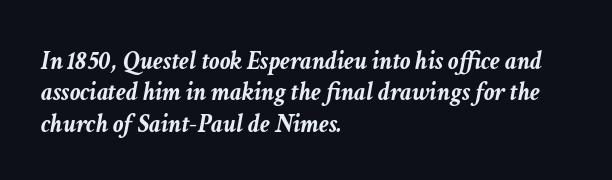
Q: Is the text bold? A: Yes.
Q: Is the text italic (slanted)? A: Yes, it leans right by about 11 degrees.
Q: Is the text underlined? A: No.
Q: How is the paragraph aligned? A: Left-aligned.
Q: Is the spacing between letters normal or unusually wide? A: Normal.
